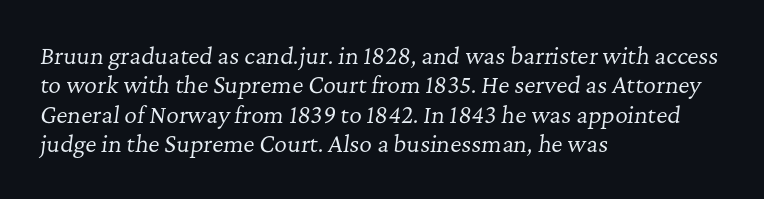
{"italic": "yes", "lean": "right", "slant_degrees": 7, "bold": "no", "underline": "no", "align": "left", "line_spacing": "normal", "line_spacing_ratio": 1.34, "letter_spacing": "normal", "letter_spacing_em": 0.0, "glyph_px": 22}
